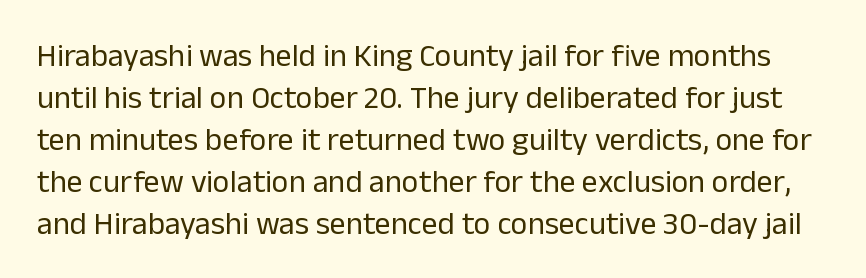
Q: Is the text bold? A: No.
Q: Is the text italic (slanted)? A: No, it is upright.
Q: Is the typeface a serif or a sans-serif typeface? A: Sans-serif.
Q: Is the text underlined? A: No.
Q: Is the spacing between letters normal or unusually wide? A: Normal.
Q: Is the spacing between lines tight, normal or loose? A: Normal.
Q: Width (condensed, normal, or wide)? A: Normal.
Q: Stroke contrast? A: Low.
Q: x-height? A: Medium.
Q: Monospaced? A: No.
